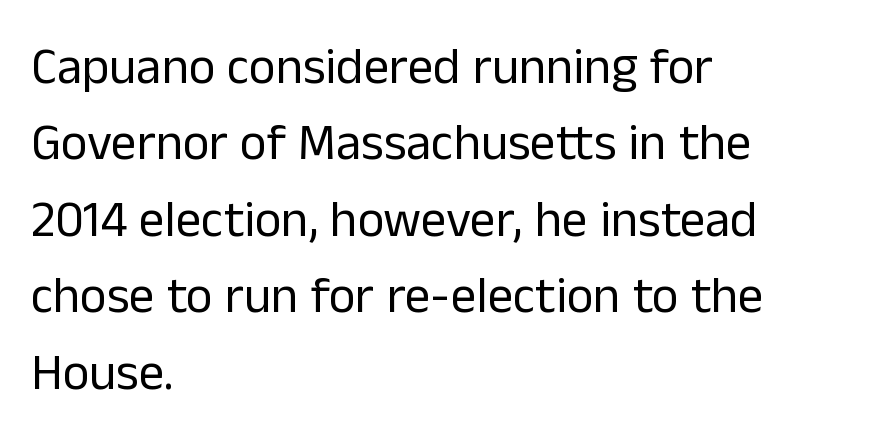
The image shows 51 px regular-weight sans-serif type, upright; set left-aligned, normal line spacing (1.5x), normal letter spacing, not underlined; low stroke contrast and a medium x-height.
